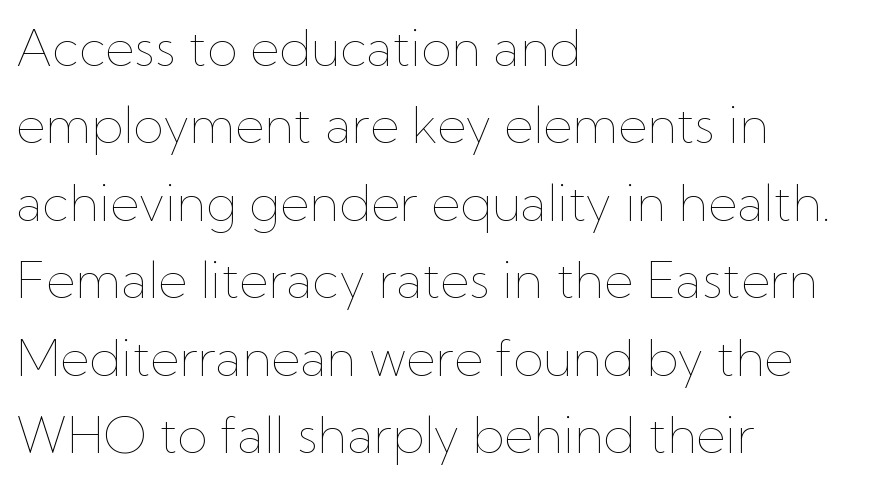
The image shows 50 px thin type, upright; set left-aligned, normal line spacing (1.55x), normal letter spacing, not underlined; low stroke contrast and a medium x-height.
